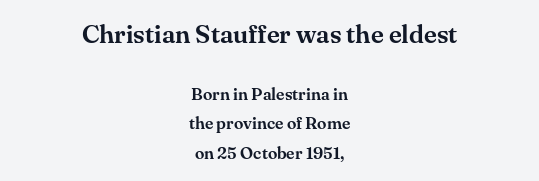
Q: Is the text italic (slanted)? A: No, it is upright.
Q: Is the text underlined? A: No.
Q: How is the paragraph aligned? A: Centered.
Q: Is the spacing between letters normal or unusually wide? A: Normal.
Q: Which block of text is set in a larger size, the first (top) or the second (bottom)? A: The first (top) one.
